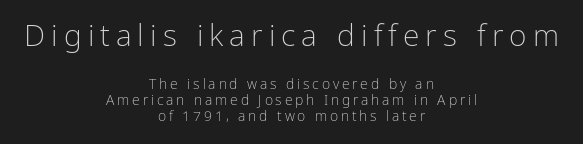
The image shows 30 px light, condensed sans-serif type, upright; set centered, line spacing 1.16x, unusually wide letter spacing (+0.2 em), not underlined; the first (top) block is 2.14x larger; low stroke contrast and a medium x-height.
